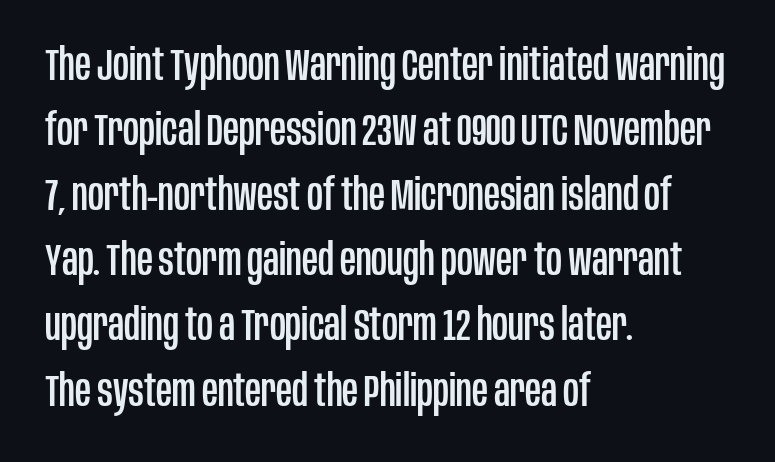
The image shows 44 px condensed sans-serif type, upright; set left-aligned, normal line spacing (1.48x), normal letter spacing, not underlined; low stroke contrast and a large x-height.
